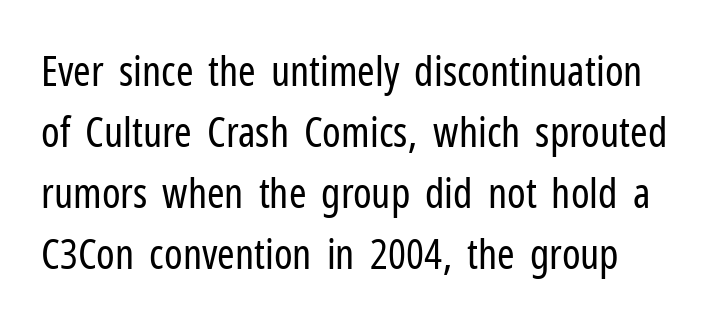
Stems and bowls with no extra thickness — not bold. I'd call this a sans setting — the letters go barefoot. Successive baselines arrive at the customary interval. Vertical strokes here are truly vertical.
